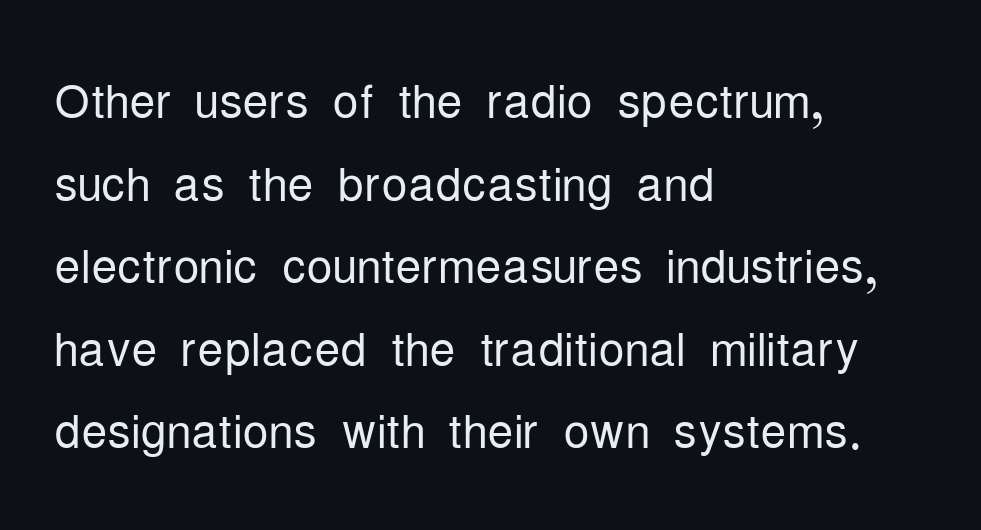
The image shows 65 px light, condensed sans-serif type, upright; set left-aligned, normal line spacing (1.27x), normal letter spacing, not underlined; low stroke contrast and a medium x-height.
